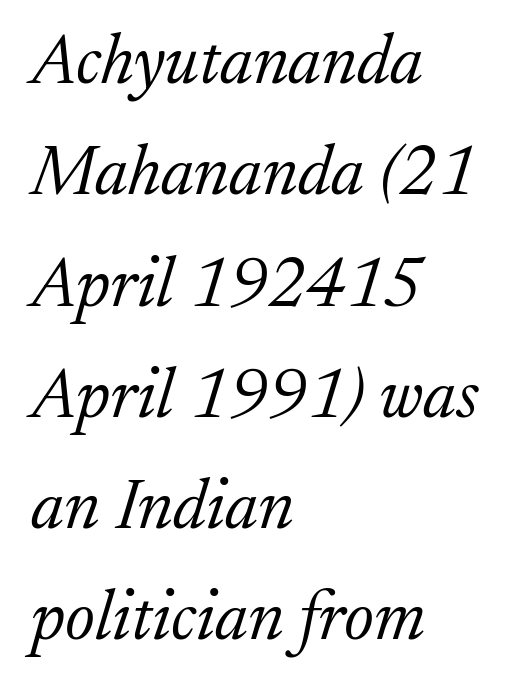
{"serif": "yes", "italic": "yes", "lean": "right", "slant_degrees": 17, "bold": "no", "weight": "light", "width": "normal", "stroke_contrast": "low", "x_height": "medium", "monospaced": "no", "underline": "no", "align": "left", "line_spacing": "normal", "line_spacing_ratio": 1.59, "letter_spacing": "normal", "letter_spacing_em": 0.0, "glyph_px": 70}
